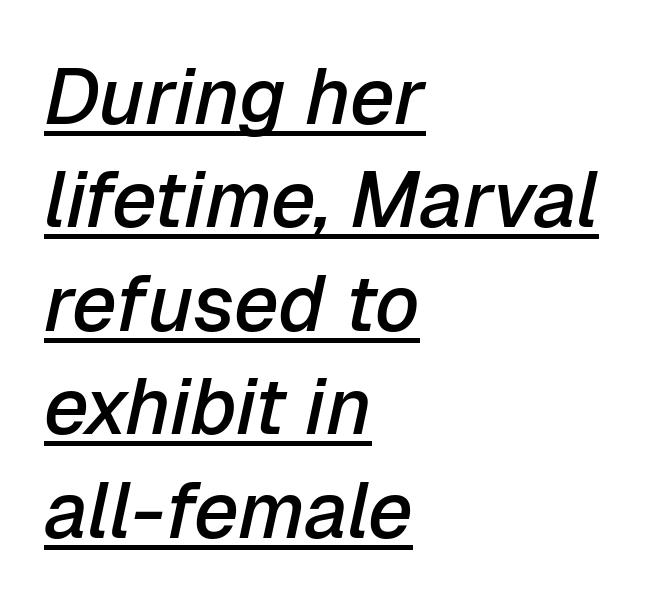
Q: Is the text bold? A: Semi-bold.
Q: Is the text italic (slanted)? A: Yes, it leans right by about 12 degrees.
Q: Is the text underlined? A: Yes.
Q: How is the paragraph aligned? A: Left-aligned.
Q: Is the spacing between letters normal or unusually wide? A: Normal.
Q: Is the spacing between lines tight, normal or loose? A: Normal.
Q: Width (condensed, normal, or wide)? A: Normal.
Q: Stroke contrast? A: Low.
Q: x-height? A: Medium.
Q: Monospaced? A: No.
